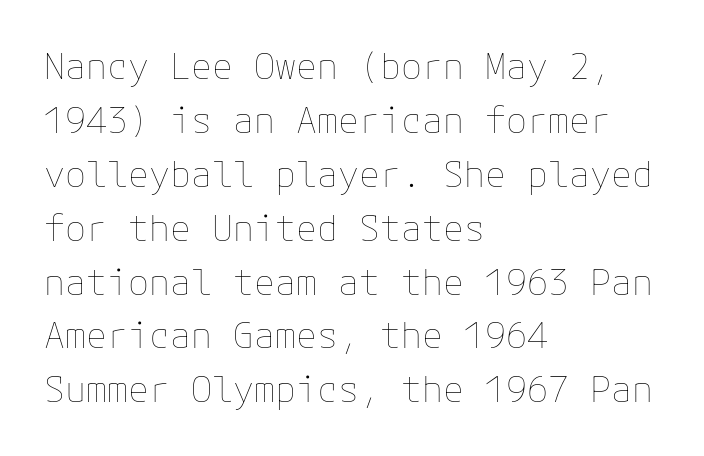
Italic? Not at all — the glyphs are vertical. Short and long lines alike share a common starting point at left. What stands out about the letter spacing? Nothing — it is the standard amount. The words here are not underlined. Line spacing here is normal. This reads as an unemphasized weight, regular at the heaviest.
